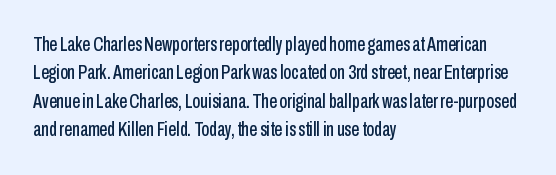
Q: Is the text italic (slanted)? A: No, it is upright.
Q: Is the text underlined? A: No.
Q: How is the paragraph aligned? A: Left-aligned.
Q: Is the spacing between letters normal or unusually wide? A: Normal.
Q: Is the spacing between lines tight, normal or loose? A: Normal.
